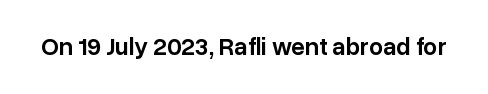
The letters stand upright; this is a roman face. Words appear dense and cohesive because spacing is normal. What weight is shown? A semibold, between regular and bold. The passage shown is not underscored anywhere.
